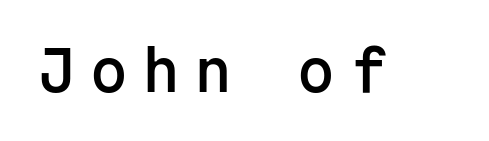
Q: Is the text italic (slanted)? A: No, it is upright.
Q: Is the typeface a serif or a sans-serif typeface? A: Sans-serif.
Q: Is the text underlined? A: No.
Q: Is the spacing between letters normal or unusually wide? A: Unusually wide.
Q: Width (condensed, normal, or wide)? A: Normal.
Q: Stroke contrast? A: Low.
Q: x-height? A: Medium.
Q: Monospaced? A: Yes.
